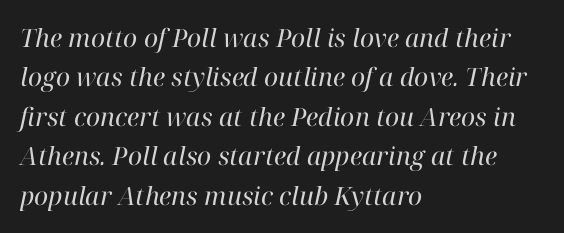
The image shows 25 px text type, italic (leaning right); set left-aligned, normal line spacing (1.58x), normal letter spacing, not underlined.
